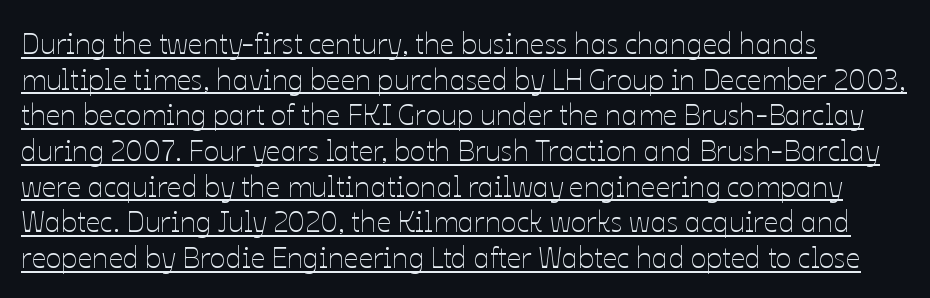
{"italic": "no", "bold": "no", "weight": "thin", "width": "normal", "stroke_contrast": "low", "x_height": "medium", "monospaced": "no", "underline": "yes", "align": "left", "line_spacing_ratio": 1.23, "letter_spacing": "normal", "letter_spacing_em": 0.0, "glyph_px": 29}
